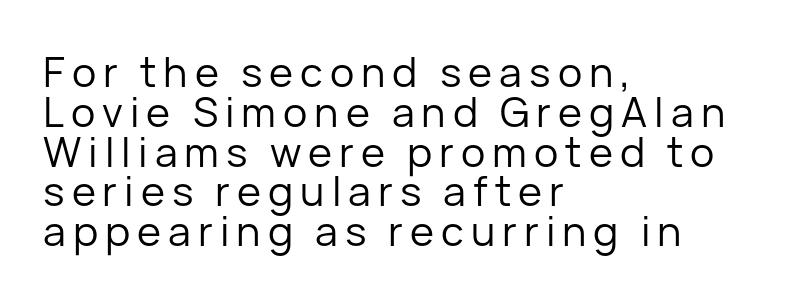
{"serif": "no", "italic": "no", "bold": "no", "weight": "regular", "width": "normal", "stroke_contrast": "low", "x_height": "medium", "monospaced": "no", "underline": "no", "align": "left", "line_spacing": "tight", "line_spacing_ratio": 0.97, "glyph_px": 41}
